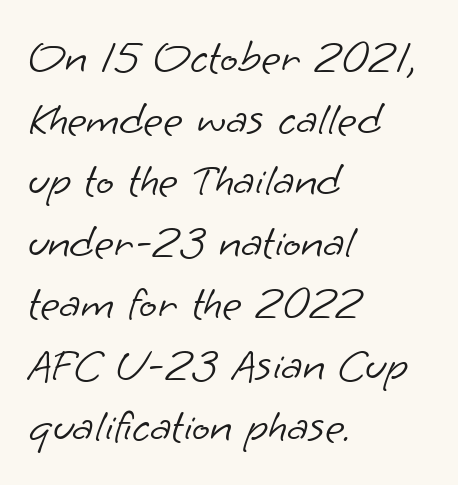
{"serif": "no", "bold": "no", "weight": "light", "width": "normal", "stroke_contrast": "low", "x_height": "small", "monospaced": "no", "underline": "no", "align": "left", "line_spacing": "normal", "line_spacing_ratio": 1.31, "letter_spacing": "normal", "letter_spacing_em": 0.0, "glyph_px": 47}
